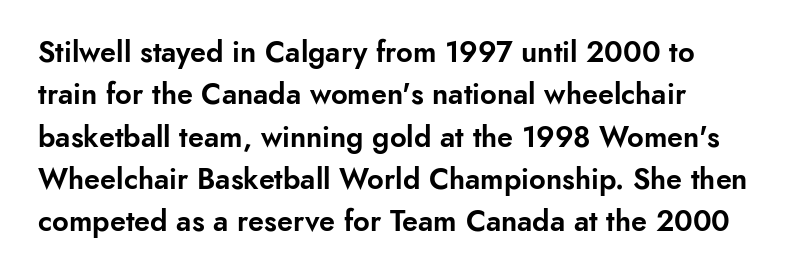
The image shows 29 px sans-serif type, upright; set left-aligned, normal line spacing (1.46x), normal letter spacing, not underlined; low stroke contrast and a small x-height.
